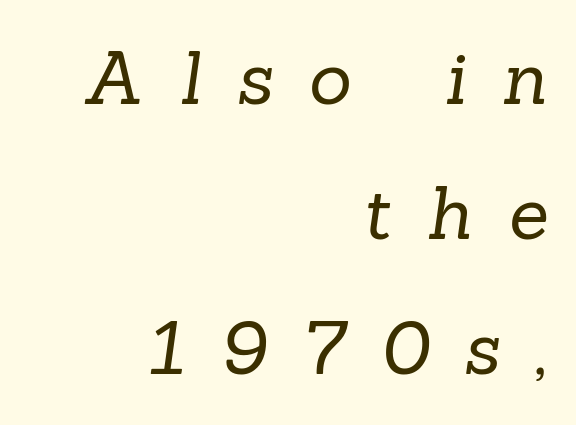
{"serif": "yes", "bold": "no", "weight": "regular", "width": "normal", "stroke_contrast": "low", "x_height": "medium", "monospaced": "no", "underline": "no", "align": "right", "line_spacing_ratio": 1.85, "letter_spacing": "wide", "letter_spacing_em": 0.49, "glyph_px": 73}
